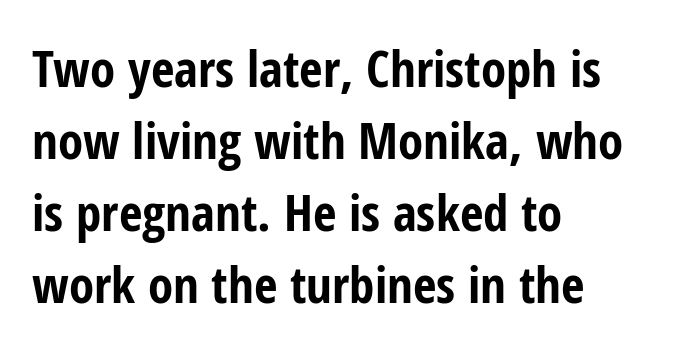
Q: Is the text bold? A: Yes.
Q: Is the text italic (slanted)? A: No, it is upright.
Q: Is the typeface a serif or a sans-serif typeface? A: Sans-serif.
Q: Is the text underlined? A: No.
Q: How is the paragraph aligned? A: Left-aligned.
Q: Is the spacing between letters normal or unusually wide? A: Normal.
Q: Is the spacing between lines tight, normal or loose? A: Normal.
Q: Width (condensed, normal, or wide)? A: Condensed.
Q: Stroke contrast? A: Low.
Q: x-height? A: Medium.
Q: Monospaced? A: No.
